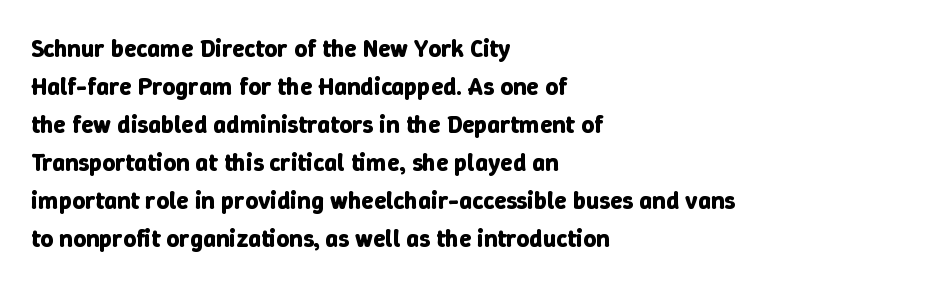
{"italic": "no", "bold": "yes", "underline": "no", "align": "left", "line_spacing": "normal", "line_spacing_ratio": 1.52, "letter_spacing": "normal", "letter_spacing_em": 0.0, "glyph_px": 25}
